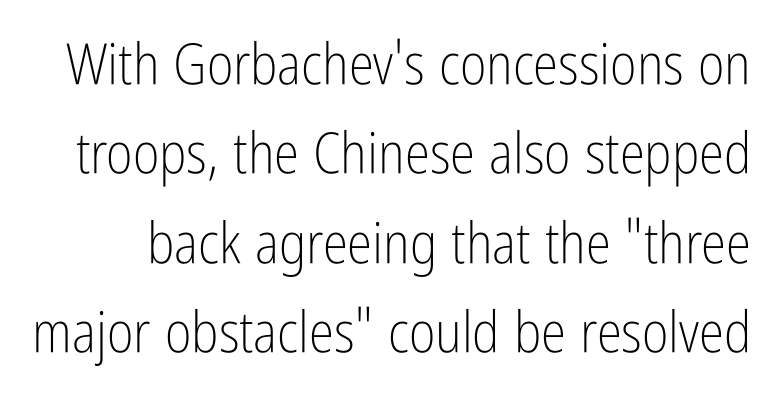
Q: Is the text bold? A: No.
Q: Is the text italic (slanted)? A: No, it is upright.
Q: Is the typeface a serif or a sans-serif typeface? A: Sans-serif.
Q: Is the text underlined? A: No.
Q: Is the spacing between letters normal or unusually wide? A: Normal.
Q: Is the spacing between lines tight, normal or loose? A: Normal.
Q: Width (condensed, normal, or wide)? A: Condensed.
Q: Stroke contrast? A: Low.
Q: x-height? A: Medium.
Q: Monospaced? A: No.
